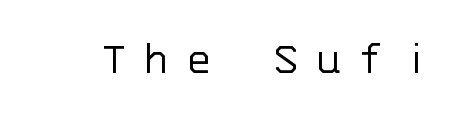
Every character sits straight up, as roman type does. This sample uses a sans-serif face. Compared with typical body copy, the letter spacing here is much looser. Unbolded letterforms with no extra heft. Words float on clear page, feet unadorned.
